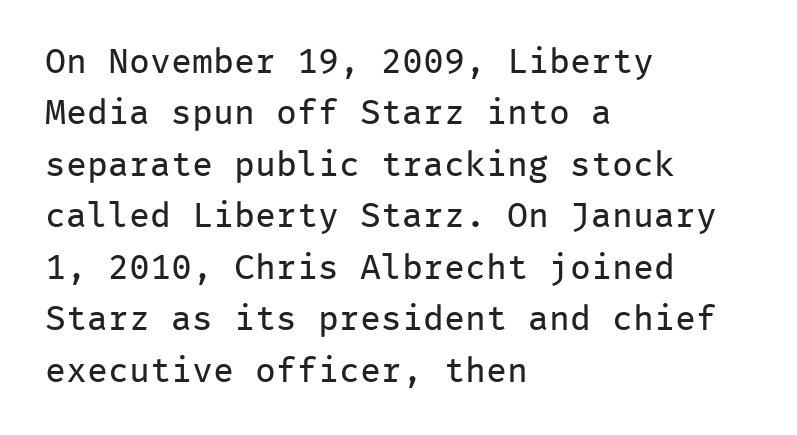
The face looks like a standard text weight, possibly lighter. Examine the stroke ends and you'll find no serifs. This block has exactly the height ordinary leading produces. Inter-character spacing is left at the font's built-in metrics. Fixed-width glyphs throughout — classic coding-font behaviour.
